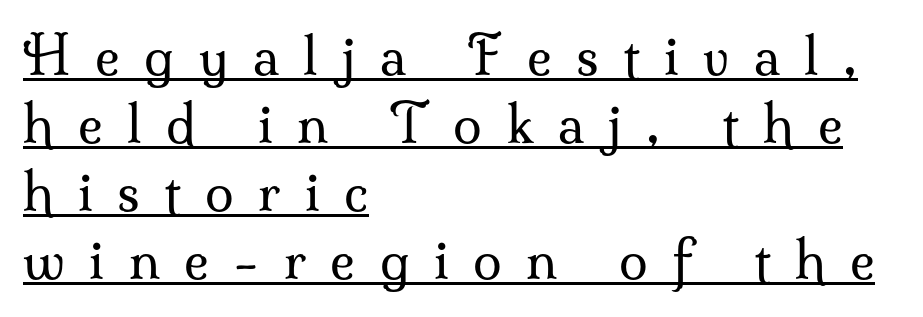
The image shows 52 px regular-weight serif type, upright; set left-aligned, normal line spacing (1.31x), unusually wide letter spacing (+0.47 em), underlined; medium stroke contrast and a small x-height.
